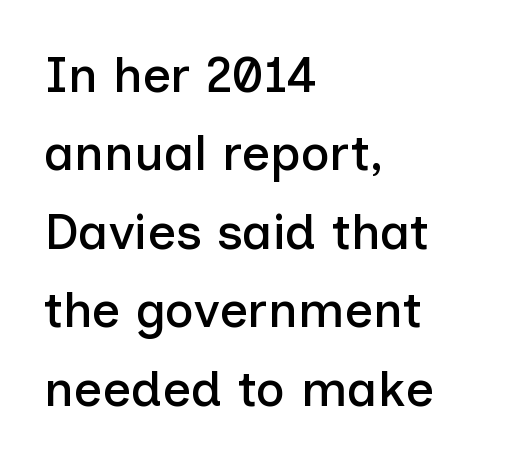
Q: Is the text italic (slanted)? A: No, it is upright.
Q: Is the typeface a serif or a sans-serif typeface? A: Sans-serif.
Q: Is the text underlined? A: No.
Q: How is the paragraph aligned? A: Left-aligned.
Q: Is the spacing between letters normal or unusually wide? A: Normal.
Q: Is the spacing between lines tight, normal or loose? A: Normal.
Q: Width (condensed, normal, or wide)? A: Normal.
Q: Stroke contrast? A: Low.
Q: x-height? A: Medium.
Q: Monospaced? A: No.
